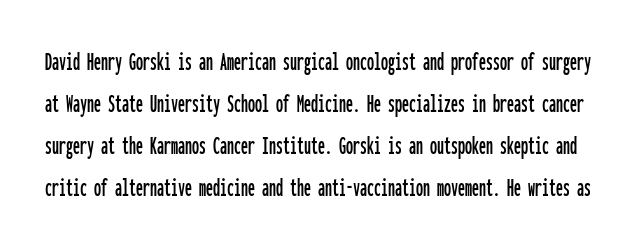
A typesetter would call this monospace, since all characters share one set width. You can tell from the bare stems that sans-serif type was used. Ordinary non-slanted type is in use. Standard letterfit; no display-style spreading of the glyphs. Reading down the column, the eye jumps a familiar distance to each next line. This rendering features lettering with no underline.
